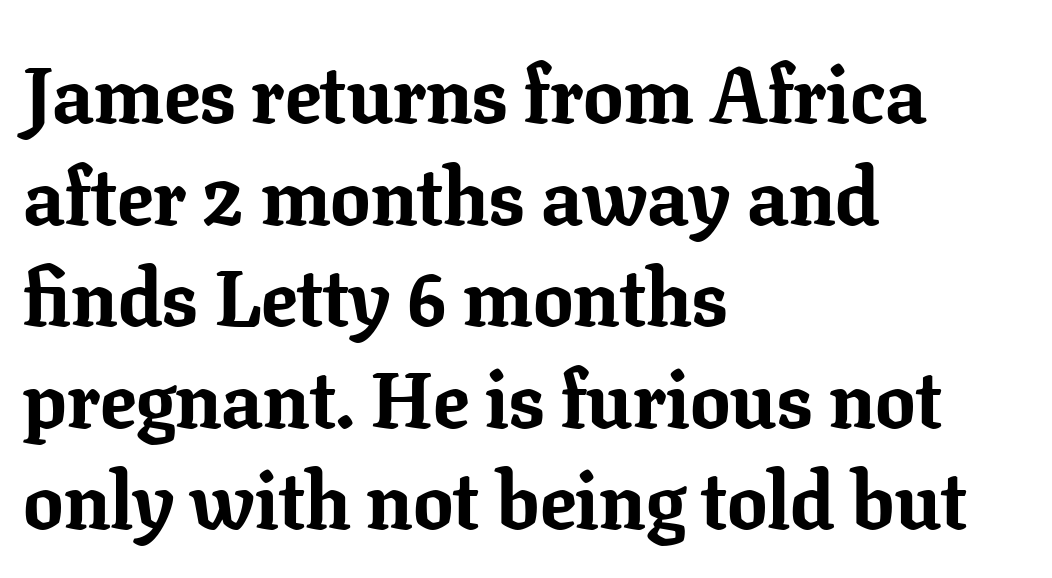
The image shows 80 px bold serif type, upright; set left-aligned, normal line spacing (1.27x), normal letter spacing, not underlined; low stroke contrast and a medium x-height.
